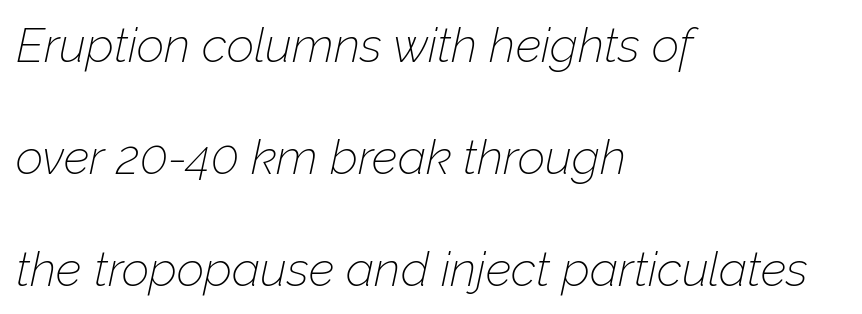
Q: Is the text bold? A: No.
Q: Is the text italic (slanted)? A: Yes, it leans right by about 12 degrees.
Q: Is the text underlined? A: No.
Q: How is the paragraph aligned? A: Left-aligned.
Q: Is the spacing between letters normal or unusually wide? A: Normal.
Q: Is the spacing between lines tight, normal or loose? A: Loose.
Q: Width (condensed, normal, or wide)? A: Normal.
Q: Stroke contrast? A: Low.
Q: x-height? A: Medium.
Q: Monospaced? A: No.
